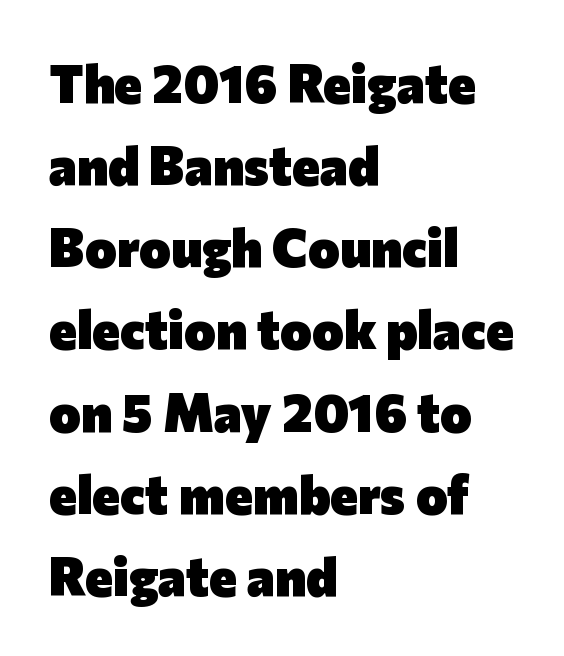
Q: Is the text bold? A: Yes.
Q: Is the text italic (slanted)? A: No, it is upright.
Q: Is the typeface a serif or a sans-serif typeface? A: Sans-serif.
Q: Is the text underlined? A: No.
Q: How is the paragraph aligned? A: Left-aligned.
Q: Is the spacing between letters normal or unusually wide? A: Normal.
Q: Is the spacing between lines tight, normal or loose? A: Normal.
Q: Width (condensed, normal, or wide)? A: Normal.
Q: Stroke contrast? A: Low.
Q: x-height? A: Medium.
Q: Monospaced? A: No.
